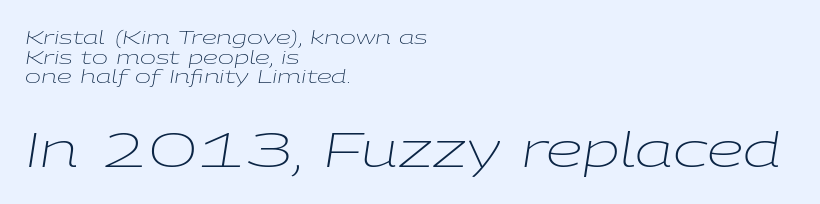
Q: Is the text bold? A: No.
Q: Is the text italic (slanted)? A: Yes, it leans right by about 9 degrees.
Q: Is the text underlined? A: No.
Q: How is the paragraph aligned? A: Left-aligned.
Q: Is the spacing between letters normal or unusually wide? A: Normal.
Q: Is the spacing between lines tight, normal or loose? A: Tight.
Q: Which block of text is set in a larger size, the first (top) or the second (bottom)? A: The second (bottom) one.
Q: Width (condensed, normal, or wide)? A: Wide.
Q: Stroke contrast? A: Low.
Q: x-height? A: Medium.
Q: Monospaced? A: No.
